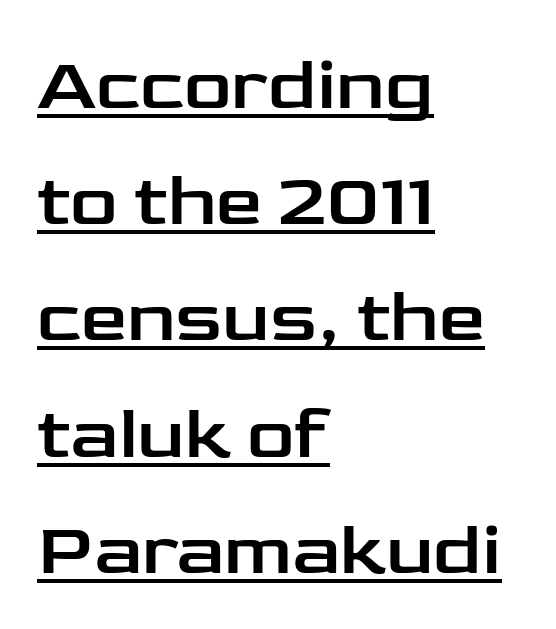
The image shows 74 px wide sans-serif type, upright; set left-aligned, normal line spacing (1.57x), normal letter spacing, underlined; low stroke contrast and a medium x-height.
